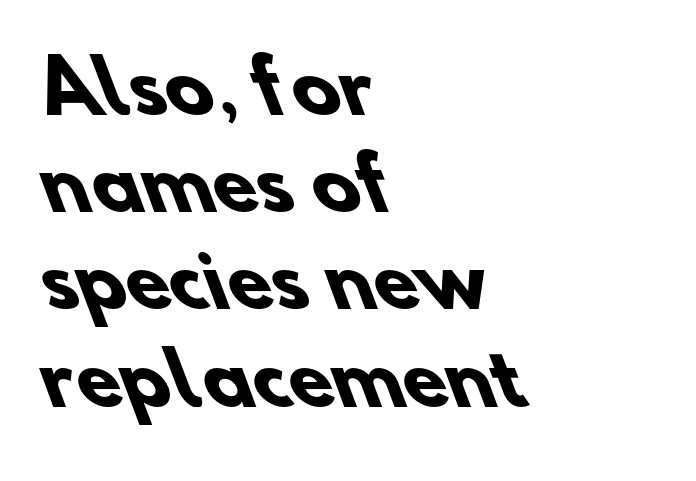
{"serif": "no", "bold": "yes", "weight": "heavy", "width": "normal", "stroke_contrast": "low", "x_height": "small", "monospaced": "no", "underline": "no", "align": "left", "line_spacing": "normal", "line_spacing_ratio": 1.35, "letter_spacing": "normal", "letter_spacing_em": 0.0, "glyph_px": 72}
